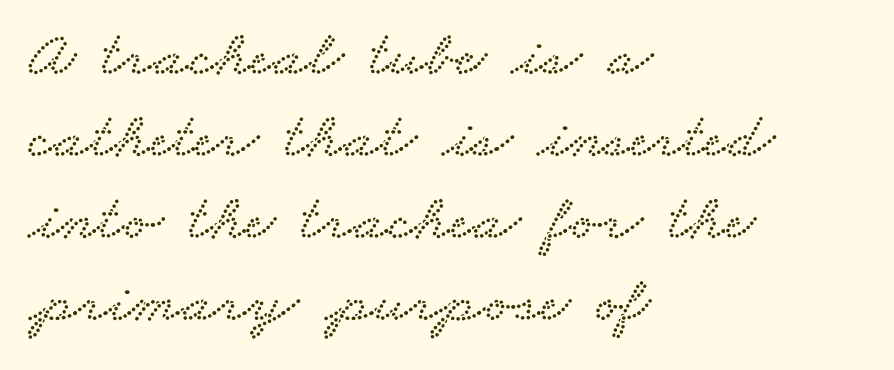
The image shows 65 px wide serif type; set left-aligned, normal line spacing (1.26x), normal letter spacing, not underlined; low stroke contrast and a small x-height.
